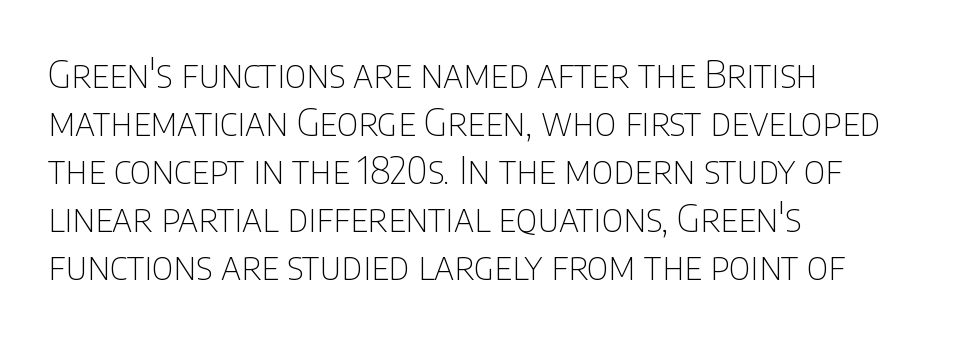
Words appear dense and cohesive because spacing is normal. Bare-footed words on every line. The passage shown is typeset with a sans-serif family. Stem width sits at or under what a default text font uses.
